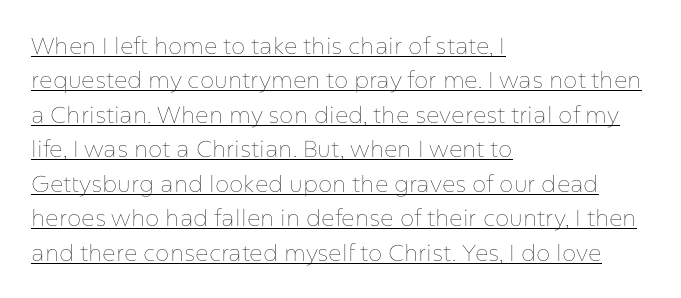
The image shows 23 px text type, upright; set left-aligned, normal line spacing (1.5x), normal letter spacing, underlined.
